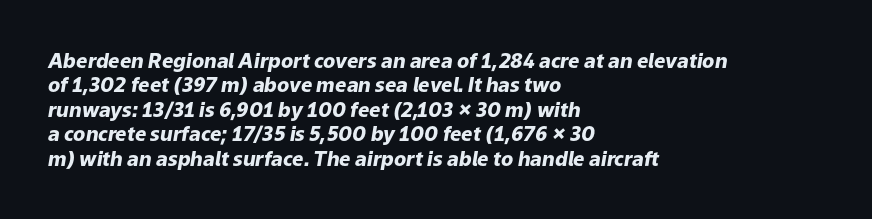
{"italic": "yes", "lean": "right", "slant_degrees": 9, "bold": "yes", "underline": "no", "align": "left", "line_spacing_ratio": 1.22, "letter_spacing": "normal", "letter_spacing_em": 0.0, "glyph_px": 20}
